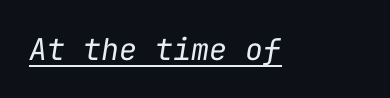
The image shows 30 px regular-weight type, italic (leaning right), monospaced; set normal letter spacing, underlined; low stroke contrast and a medium x-height.
